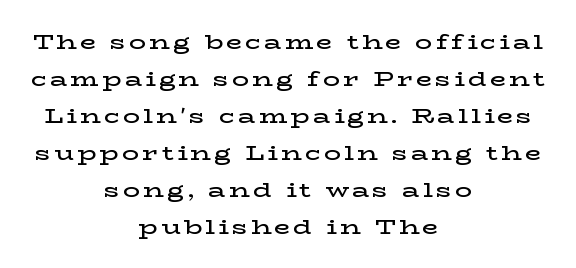
The image shows 21 px text type, upright; set centered, line spacing 1.76x, not underlined.
